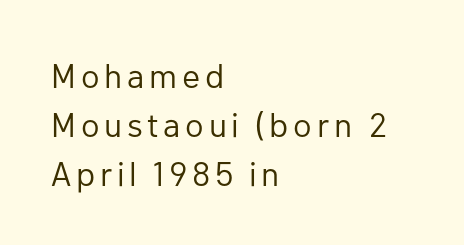
The image shows 34 px regular-weight sans-serif type, upright; set left-aligned, normal line spacing (1.44x), not underlined; low stroke contrast and a medium x-height.
